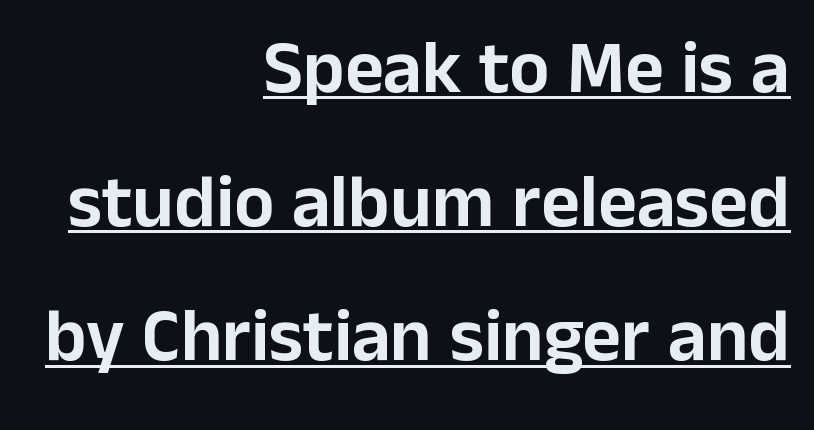
{"serif": "no", "italic": "no", "width": "normal", "stroke_contrast": "low", "x_height": "medium", "monospaced": "no", "underline": "yes", "align": "right", "line_spacing_ratio": 1.79, "letter_spacing": "normal", "letter_spacing_em": 0.0, "glyph_px": 75}
